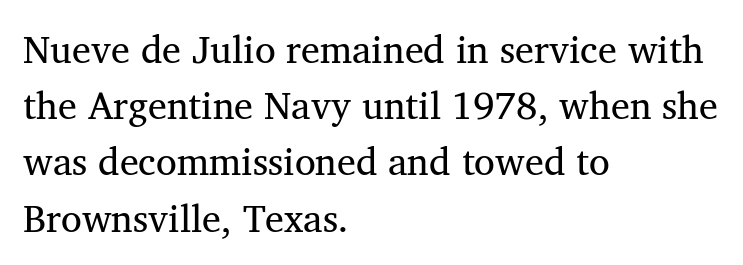
A roman cut, with each character standing at attention. Rows of type keep a routine distance in the vertical direction. These lines are rendered in a variable-pitch font. Clear beneath every line of the passage.
